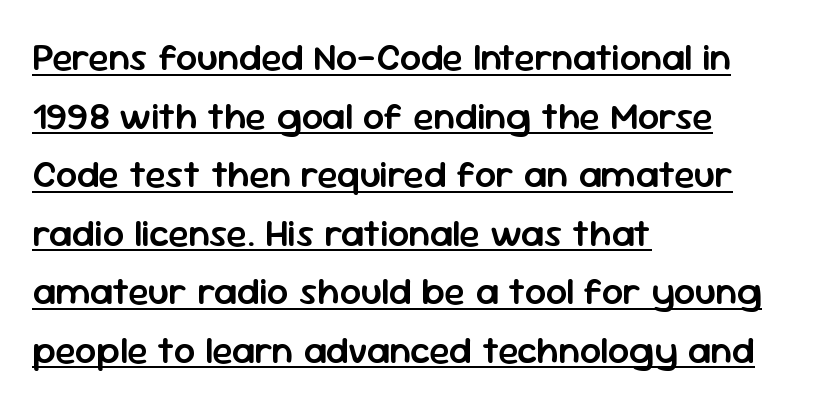
Q: Is the text bold? A: Semi-bold.
Q: Is the text italic (slanted)? A: No, it is upright.
Q: Is the typeface a serif or a sans-serif typeface? A: Sans-serif.
Q: Is the text underlined? A: Yes.
Q: How is the paragraph aligned? A: Left-aligned.
Q: Is the spacing between letters normal or unusually wide? A: Normal.
Q: Is the spacing between lines tight, normal or loose? A: Normal.
Q: Width (condensed, normal, or wide)? A: Normal.
Q: Stroke contrast? A: Low.
Q: x-height? A: Medium.
Q: Monospaced? A: No.
